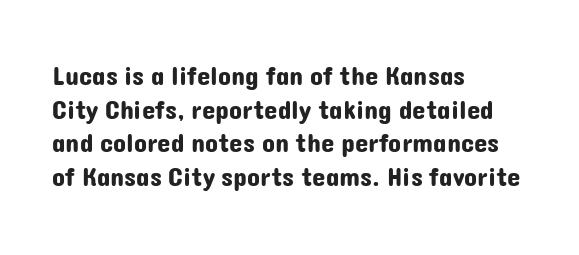
This is the regular roman posture of the typeface. Does extra space separate the letters? No, they use regular spacing. One-word summary of the alignment: left. How would I describe the line gaps? Plain and ordinary.
